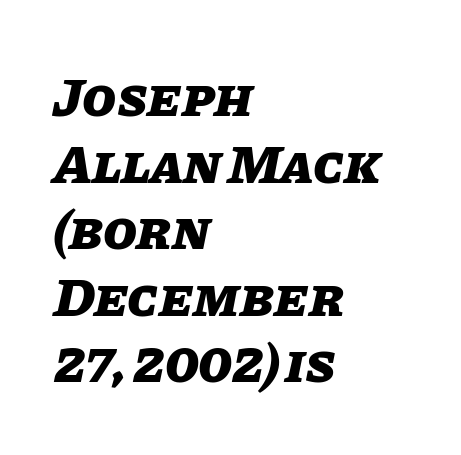
Q: Is the text bold? A: Yes.
Q: Is the text italic (slanted)? A: Yes, it leans right by about 11 degrees.
Q: Is the text underlined? A: No.
Q: How is the paragraph aligned? A: Left-aligned.
Q: Is the spacing between letters normal or unusually wide? A: Normal.
Q: Width (condensed, normal, or wide)? A: Normal.
Q: Stroke contrast? A: Low.
Q: x-height? A: Large.
Q: Monospaced? A: No.
